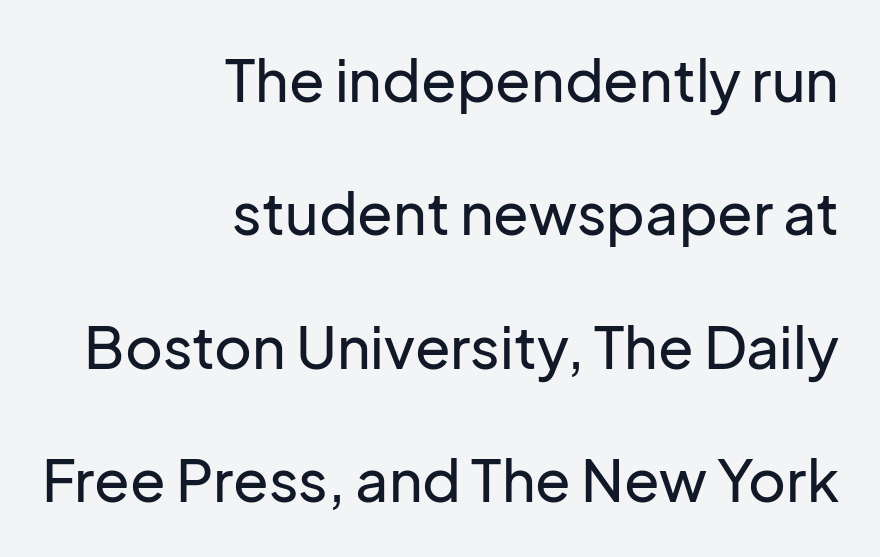
The passage shown has conventional tracking throughout. Look at the bottom of the vertical strokes: they stop flat, with no serifs. The designer dialed line spacing up above the default. Unmarked baselines from the first word to the last. All the whitespace from short lines collects on the left. A typesetter would call this proportional, since set widths differ per character.
